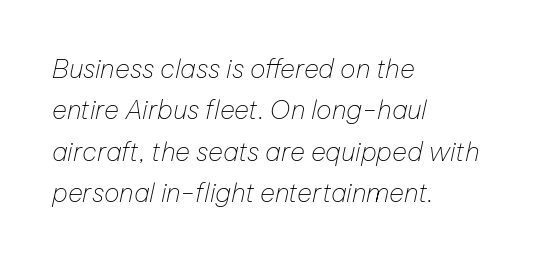
Horizontal bands of white between lines are of average thickness. The space directly below the letters is spotless. Between one letter and the next there's only the usual sliver of space. Characters are canted at an angle relative to the baseline's perpendicular. The weight tops out at a normal text grade. Reading down the block, your eye returns to a fixed left position each line.
